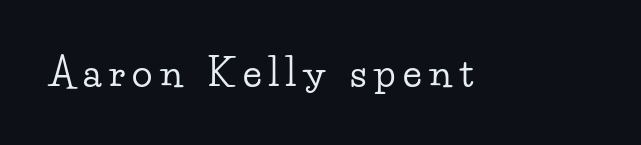
A typesetter would call this proportional, since set widths differ per character. The horizontal fit of the characters is loose and conspicuously gappy. Italic: no, the glyphs are upright roman. This sample uses a serif face. A bare baseline throughout the passage.
